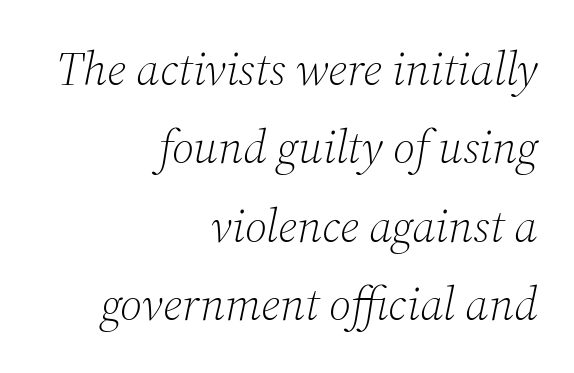
Think of a printed novel: that variable character pitch is what you see here. Little horizontal feet cap the strokes, marking this as serif type. A clean baseline with only descenders dipping below it. This rendering leaves character spacing at its baseline value. A typesetter would call this leading conventional body-copy spacing.
